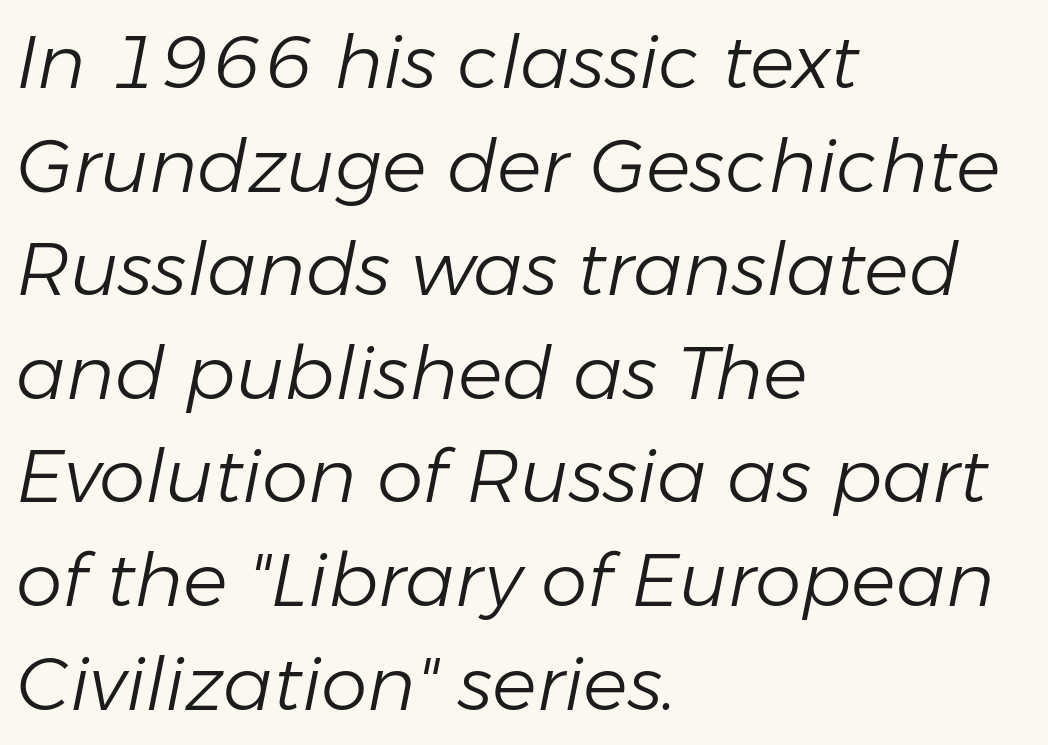
{"italic": "yes", "lean": "right", "slant_degrees": 11, "bold": "no", "weight": "light", "width": "normal", "stroke_contrast": "low", "x_height": "medium", "monospaced": "no", "underline": "no", "align": "left", "line_spacing": "normal", "line_spacing_ratio": 1.4, "letter_spacing": "normal", "letter_spacing_em": 0.0, "glyph_px": 74}
